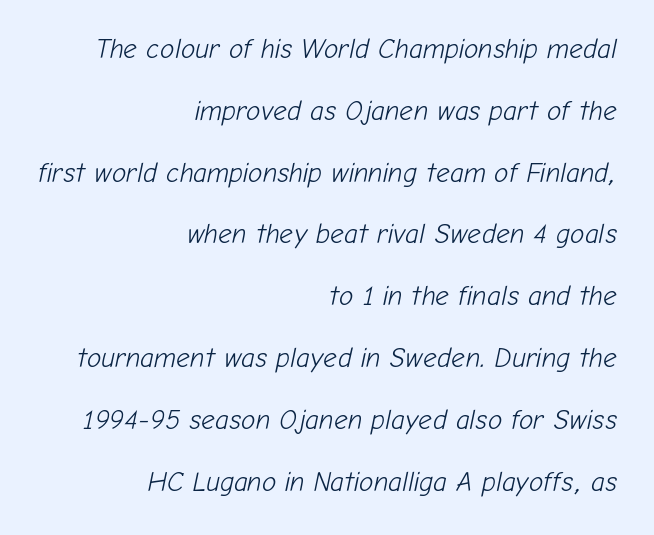
Q: Is the text bold? A: No.
Q: Is the text italic (slanted)? A: Yes, it leans right by about 12 degrees.
Q: Is the text underlined? A: No.
Q: How is the paragraph aligned? A: Right-aligned.
Q: Is the spacing between letters normal or unusually wide? A: Normal.
Q: Is the spacing between lines tight, normal or loose? A: Loose.
